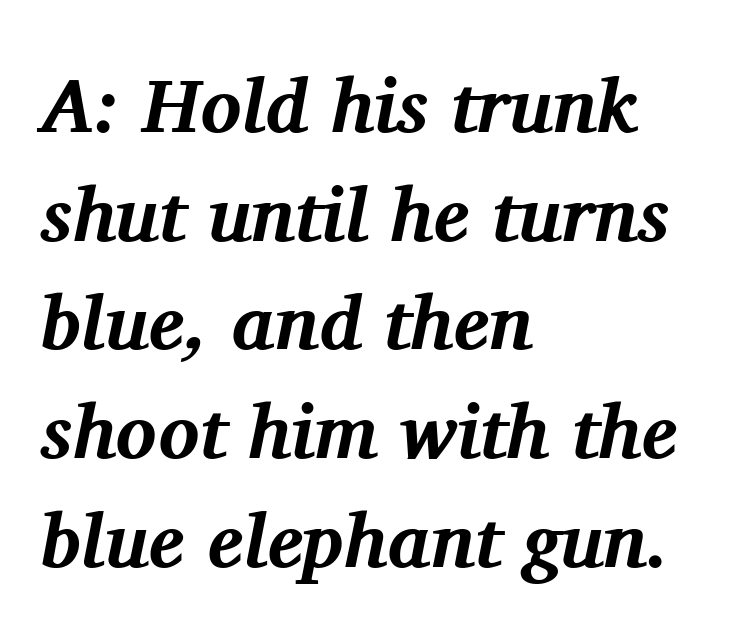
{"serif": "yes", "italic": "yes", "lean": "right", "slant_degrees": 11, "bold": "yes", "weight": "bold", "width": "normal", "stroke_contrast": "medium", "x_height": "medium", "monospaced": "no", "underline": "no", "align": "left", "line_spacing": "normal", "line_spacing_ratio": 1.43, "letter_spacing": "normal", "letter_spacing_em": 0.0, "glyph_px": 76}
